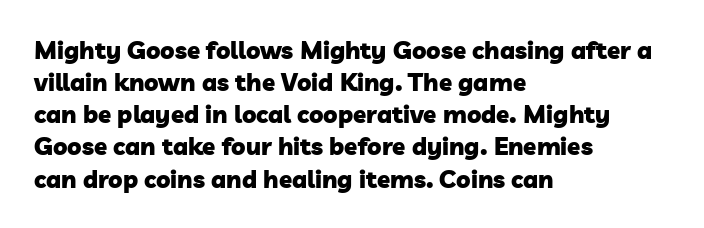
The image shows 24 px bold type; set left-aligned, normal line spacing (1.34x), normal letter spacing, not underlined.
